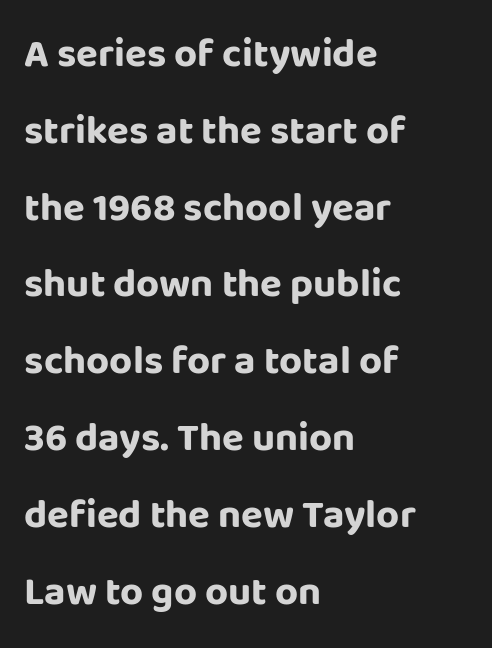
Q: Is the text bold? A: Yes.
Q: Is the text italic (slanted)? A: No, it is upright.
Q: Is the typeface a serif or a sans-serif typeface? A: Sans-serif.
Q: Is the text underlined? A: No.
Q: How is the paragraph aligned? A: Left-aligned.
Q: Is the spacing between letters normal or unusually wide? A: Normal.
Q: Is the spacing between lines tight, normal or loose? A: Loose.
Q: Width (condensed, normal, or wide)? A: Normal.
Q: Stroke contrast? A: Low.
Q: x-height? A: Large.
Q: Monospaced? A: No.
